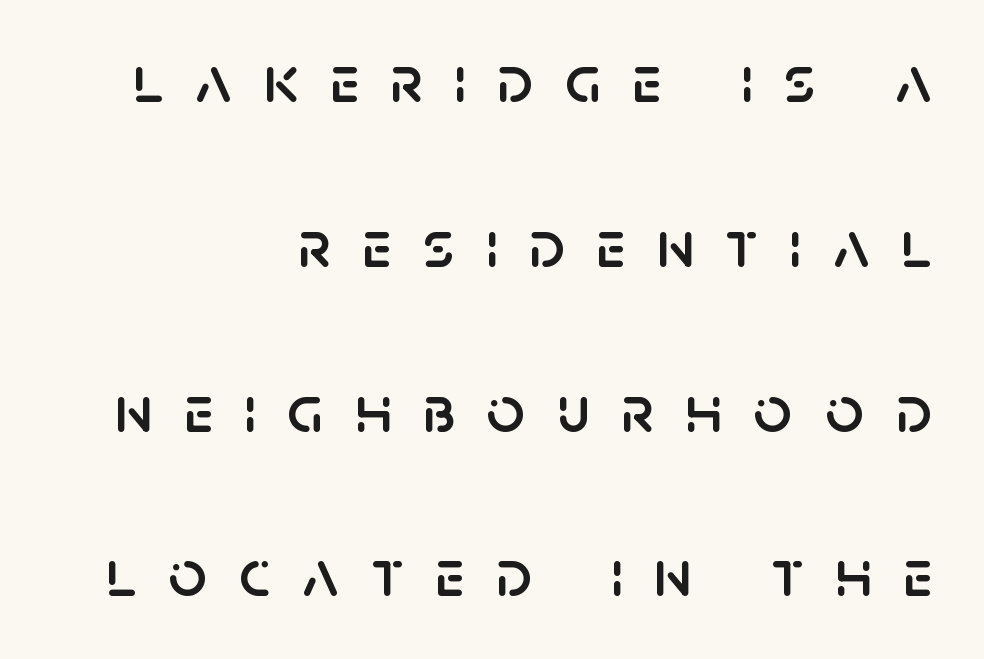
Q: Is the text italic (slanted)? A: No, it is upright.
Q: Is the typeface a serif or a sans-serif typeface? A: Sans-serif.
Q: Is the text underlined? A: No.
Q: How is the paragraph aligned? A: Right-aligned.
Q: Is the spacing between letters normal or unusually wide? A: Unusually wide.
Q: Is the spacing between lines tight, normal or loose? A: Loose.
Q: Width (condensed, normal, or wide)? A: Normal.
Q: Stroke contrast? A: Low.
Q: x-height? A: Large.
Q: Monospaced? A: No.
